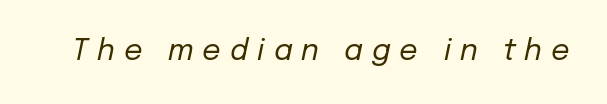
The image shows 29 px regular-weight type, italic (leaning right); set unusually wide letter spacing (+0.31 em), not underlined; low stroke contrast and a medium x-height.
